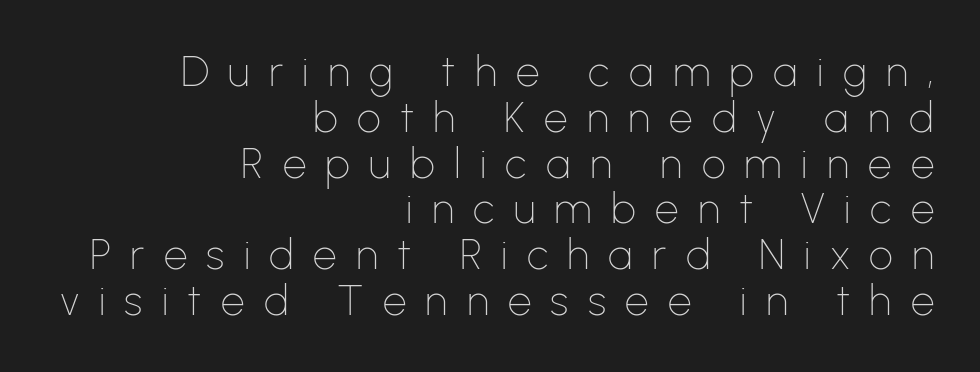
Tightly led — the rows are bunched. Caption: multi-line text, flush right, ragged left. Summary of weight: not heavy and not bold. Substantial extra tracking has been applied to these lines.
